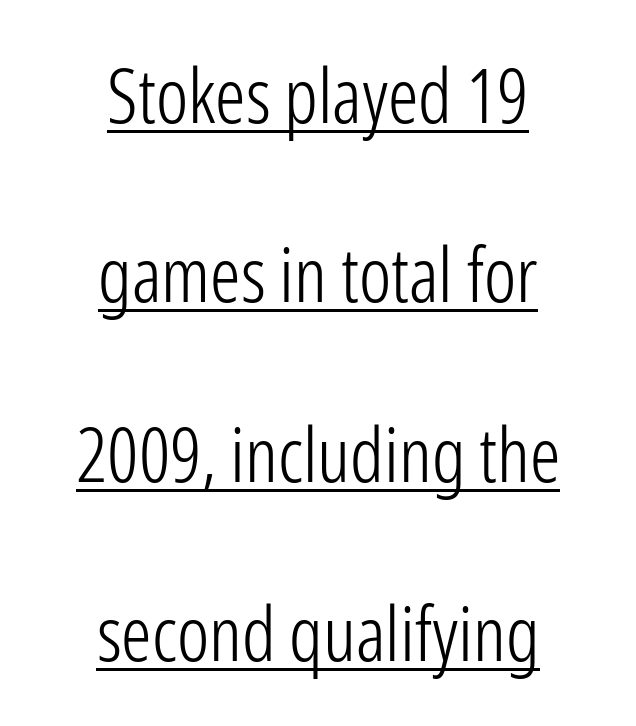
Q: Is the text bold? A: No.
Q: Is the text italic (slanted)? A: No, it is upright.
Q: Is the typeface a serif or a sans-serif typeface? A: Sans-serif.
Q: Is the text underlined? A: Yes.
Q: How is the paragraph aligned? A: Centered.
Q: Is the spacing between letters normal or unusually wide? A: Normal.
Q: Is the spacing between lines tight, normal or loose? A: Loose.
Q: Width (condensed, normal, or wide)? A: Condensed.
Q: Stroke contrast? A: Low.
Q: x-height? A: Medium.
Q: Monospaced? A: No.
